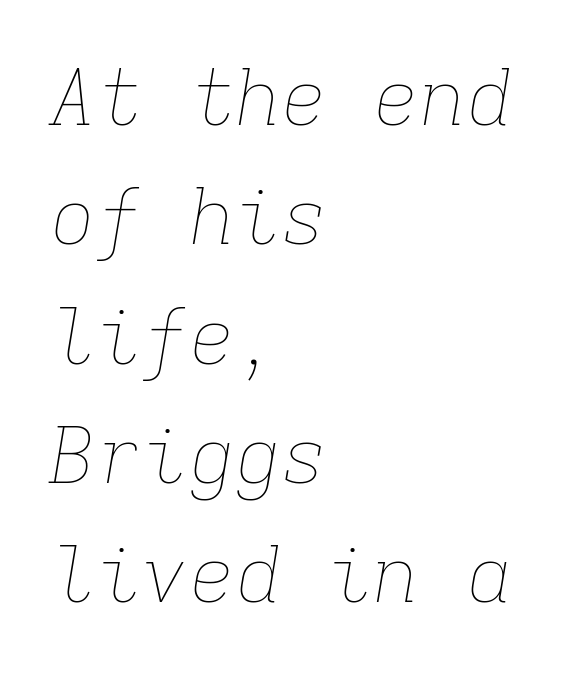
How are the letters spaced? Ordinarily, with no added tracking. Horizontal bands of white between lines are of average thickness. These lines are set flush left with a ragged right edge. Rendered with sloped, italic letterforms. The letters march in equal steps, a hallmark of fixed-pitch type.
